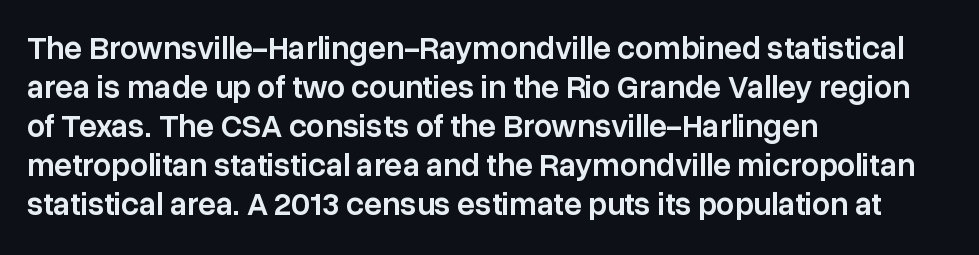
Q: Is the text bold? A: Semi-bold.
Q: Is the text italic (slanted)? A: No, it is upright.
Q: Is the typeface a serif or a sans-serif typeface? A: Sans-serif.
Q: Is the text underlined? A: No.
Q: How is the paragraph aligned? A: Left-aligned.
Q: Is the spacing between letters normal or unusually wide? A: Normal.
Q: Width (condensed, normal, or wide)? A: Normal.
Q: Stroke contrast? A: Low.
Q: x-height? A: Medium.
Q: Monospaced? A: No.
